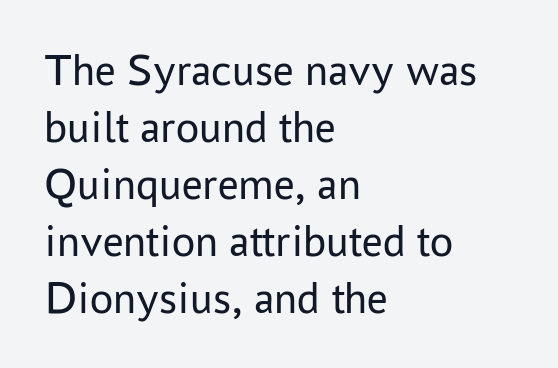
On a weight scale, this lands at 450 or below. Ascenders rise straight up at ninety degrees. Caption: multi-line text, flush left, ragged right. Here the designer chose a conventional face with non-uniform glyph widths. The characters display no serif detailing; their extremities are plain.
